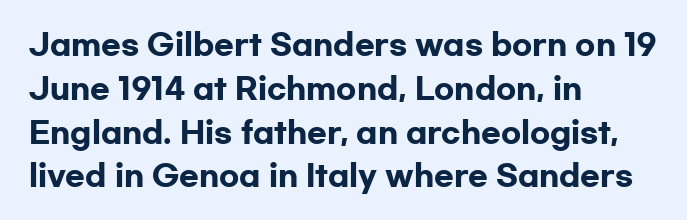
Leading matches the norm, producing a regular column. Quick note: not italic, upright. Regarding serifs, this sample does without them. Spacing verdict: proportional, widths tailored to each character. The text block is weighted toward the left margin, trailing off unevenly rightward.
